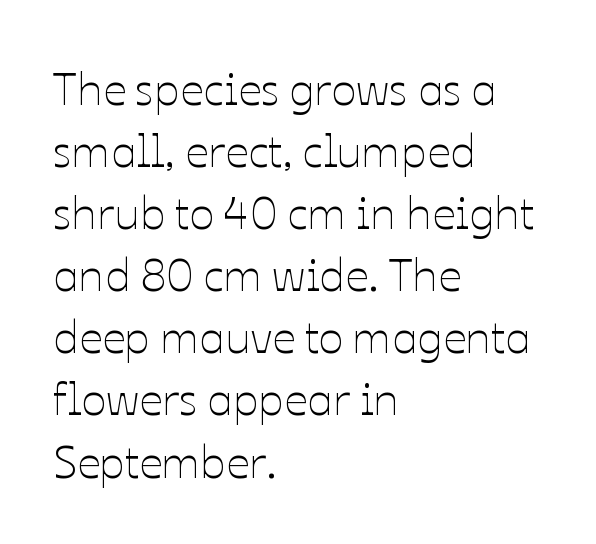
Q: Is the text bold? A: No.
Q: Is the text italic (slanted)? A: No, it is upright.
Q: Is the text underlined? A: No.
Q: How is the paragraph aligned? A: Left-aligned.
Q: Is the spacing between letters normal or unusually wide? A: Normal.
Q: Is the spacing between lines tight, normal or loose? A: Normal.
Q: Width (condensed, normal, or wide)? A: Normal.
Q: Stroke contrast? A: Low.
Q: x-height? A: Medium.
Q: Monospaced? A: No.
